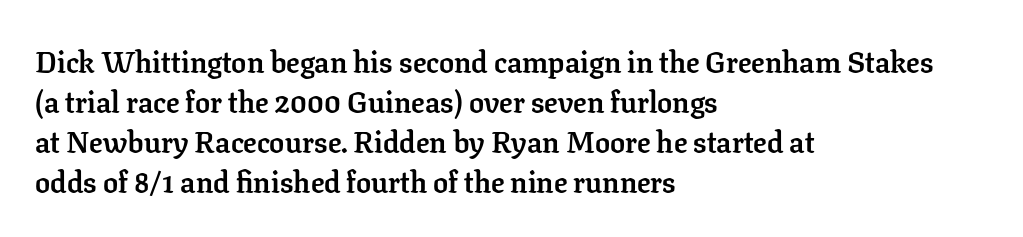
Q: Is the text bold? A: Yes.
Q: Is the text italic (slanted)? A: No, it is upright.
Q: Is the typeface a serif or a sans-serif typeface? A: Serif.
Q: Is the text underlined? A: No.
Q: How is the paragraph aligned? A: Left-aligned.
Q: Is the spacing between letters normal or unusually wide? A: Normal.
Q: Is the spacing between lines tight, normal or loose? A: Normal.
Q: Width (condensed, normal, or wide)? A: Normal.
Q: Stroke contrast? A: Low.
Q: x-height? A: Medium.
Q: Monospaced? A: No.
